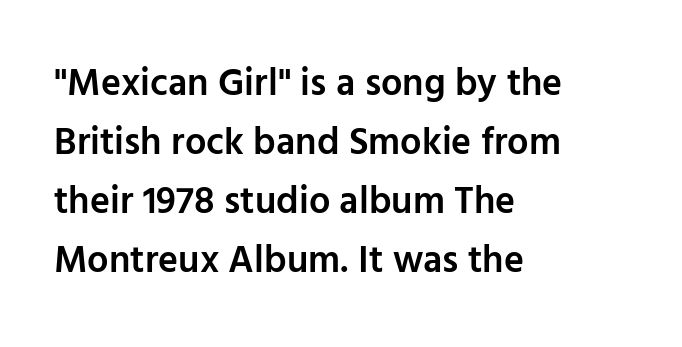
Is this a fixed-width face? No — the glyphs have proportional, varying widths. The baseline area is clear. The compositor pushed each line to the left boundary. Quick note: interline space is typical. In terms of letterform style, serifs are entirely absent. The lettering holds an erect, upright posture throughout.
